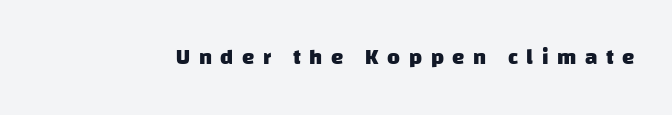
Q: Is the text bold? A: Yes.
Q: Is the text underlined? A: No.
Q: Is the spacing between letters normal or unusually wide? A: Unusually wide.
